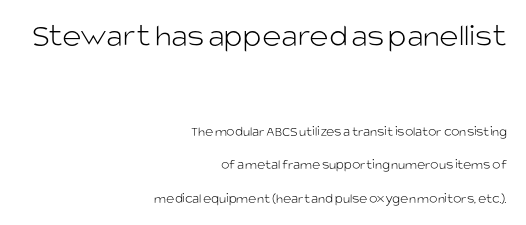
The image shows 33 px light sans-serif type, upright; set right-aligned, loose line spacing (2.38x), normal letter spacing, not underlined; the first (top) block is 2.36x larger; low stroke contrast and a large x-height.
